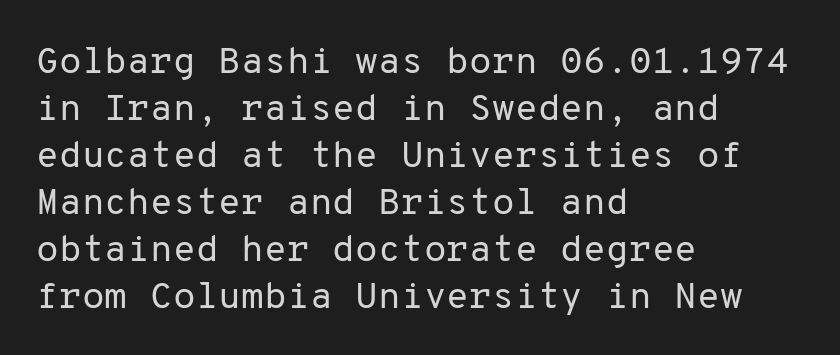
Q: Is the text bold? A: No.
Q: Is the text italic (slanted)? A: No, it is upright.
Q: Is the typeface a serif or a sans-serif typeface? A: Sans-serif.
Q: Is the text underlined? A: No.
Q: How is the paragraph aligned? A: Left-aligned.
Q: Is the spacing between letters normal or unusually wide? A: Normal.
Q: Is the spacing between lines tight, normal or loose? A: Normal.
Q: Width (condensed, normal, or wide)? A: Normal.
Q: Stroke contrast? A: Low.
Q: x-height? A: Medium.
Q: Monospaced? A: Yes.
